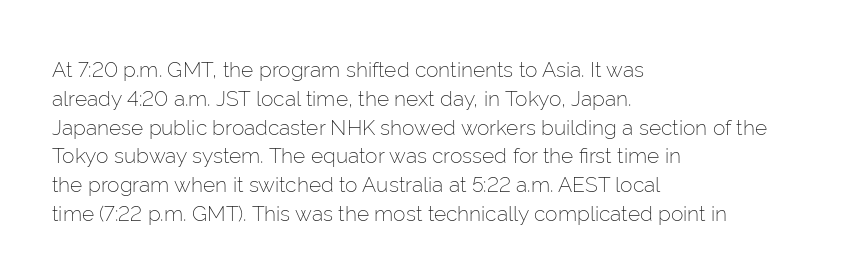
{"italic": "no", "bold": "no", "underline": "no", "align": "left", "line_spacing": "normal", "line_spacing_ratio": 1.37, "letter_spacing": "normal", "letter_spacing_em": 0.0, "glyph_px": 21}
